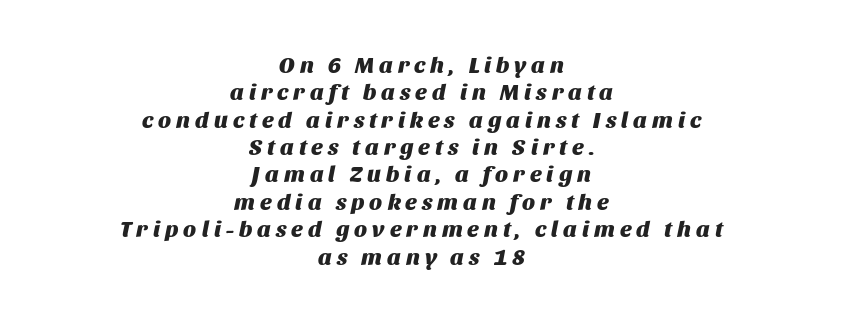
There is plenty of visible air inserted between adjacent glyphs. Line starts and ends both wander, symmetrically. The zone under the glyphs is completely vacant. Weight check: bold — yes, fully. Yep, that's italic — everything's leaning.
